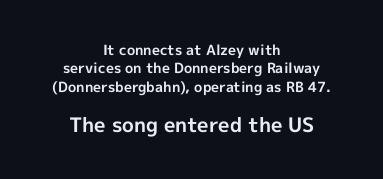
The area under the type is left untouched. Characters remain perfectly vertical along every line. Is the lower block the larger one? Yes — the lower block carries the bigger type. The gaps between neighbouring characters are ordinary and unremarkable. The paragraph shown floats in the horizontal middle. Look at the stroke-to-counter ratio: heavy, a bold.
